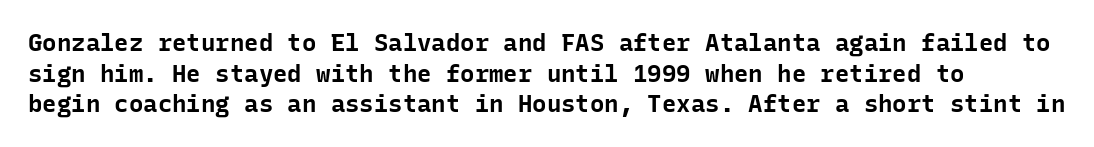
The image shows 24 px bold type, upright; set normal line spacing (1.28x), normal letter spacing, not underlined.
